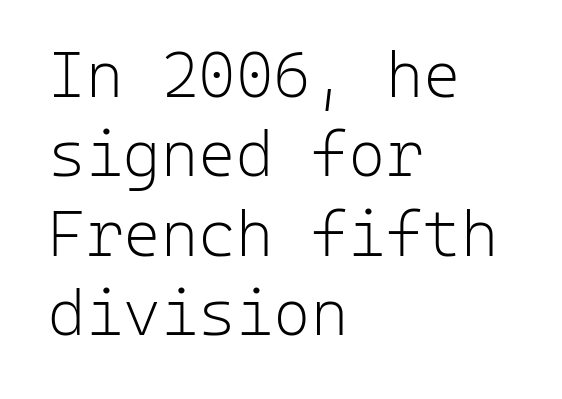
Tracking value appears to be zero — textbook default spacing. The compositor pushed each line to the left boundary. Typographically, this falls in the sans-serif category. The typography opts for an upright posture over an oblique one. The rendering uses typewriter-style spacing with identical character cells.
